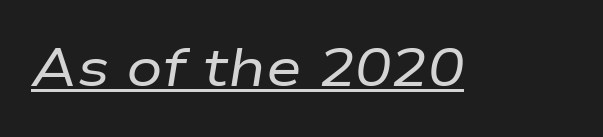
Q: Is the text bold? A: No.
Q: Is the text italic (slanted)? A: Yes, it leans right by about 9 degrees.
Q: Is the text underlined? A: Yes.
Q: Is the spacing between letters normal or unusually wide? A: Normal.
Q: Width (condensed, normal, or wide)? A: Wide.
Q: Stroke contrast? A: Low.
Q: x-height? A: Medium.
Q: Monospaced? A: No.
